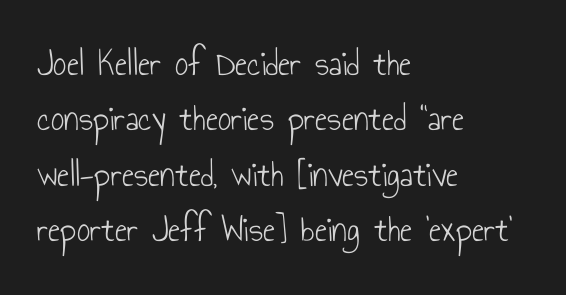
The image shows 37 px light, condensed sans-serif type, upright; set left-aligned, normal line spacing (1.5x), normal letter spacing, not underlined; low stroke contrast and a small x-height.
